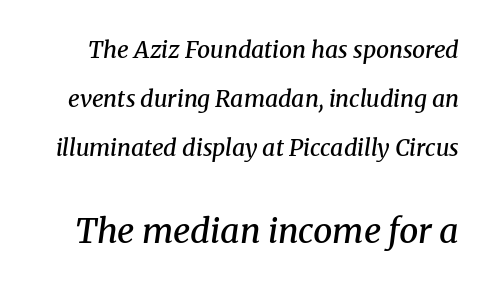
Q: Is the text bold? A: Semi-bold.
Q: Is the text italic (slanted)? A: Yes, it leans right by about 8 degrees.
Q: Is the typeface a serif or a sans-serif typeface? A: Serif.
Q: Is the text underlined? A: No.
Q: Is the spacing between letters normal or unusually wide? A: Normal.
Q: Is the spacing between lines tight, normal or loose? A: Loose.
Q: Which block of text is set in a larger size, the first (top) or the second (bottom)? A: The second (bottom) one.
Q: Width (condensed, normal, or wide)? A: Normal.
Q: Stroke contrast? A: Medium.
Q: x-height? A: Medium.
Q: Monospaced? A: No.
